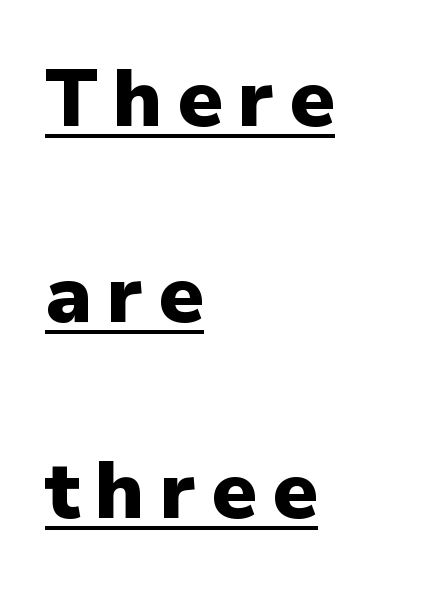
Q: Is the text bold? A: Yes.
Q: Is the text italic (slanted)? A: No, it is upright.
Q: Is the typeface a serif or a sans-serif typeface? A: Sans-serif.
Q: Is the text underlined? A: Yes.
Q: How is the paragraph aligned? A: Left-aligned.
Q: Is the spacing between lines tight, normal or loose? A: Loose.
Q: Width (condensed, normal, or wide)? A: Normal.
Q: Stroke contrast? A: Low.
Q: x-height? A: Medium.
Q: Monospaced? A: No.
